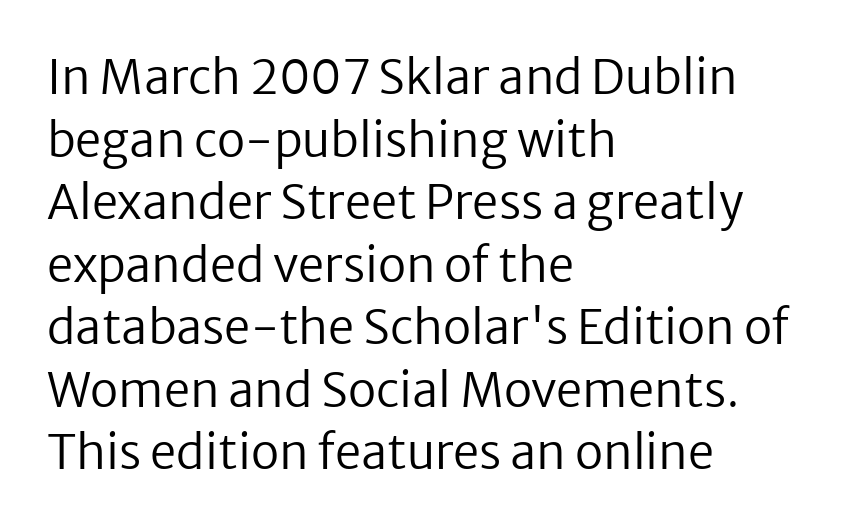
The image shows 47 px regular-weight sans-serif type, upright; set left-aligned, normal line spacing (1.33x), normal letter spacing, not underlined; low stroke contrast and a medium x-height.
